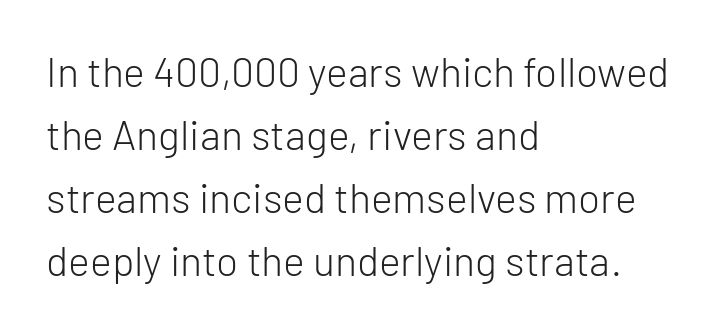
Q: Is the text bold? A: No.
Q: Is the text italic (slanted)? A: No, it is upright.
Q: Is the typeface a serif or a sans-serif typeface? A: Sans-serif.
Q: Is the text underlined? A: No.
Q: How is the paragraph aligned? A: Left-aligned.
Q: Is the spacing between letters normal or unusually wide? A: Normal.
Q: Is the spacing between lines tight, normal or loose? A: Normal.
Q: Width (condensed, normal, or wide)? A: Normal.
Q: Stroke contrast? A: Low.
Q: x-height? A: Medium.
Q: Monospaced? A: No.
